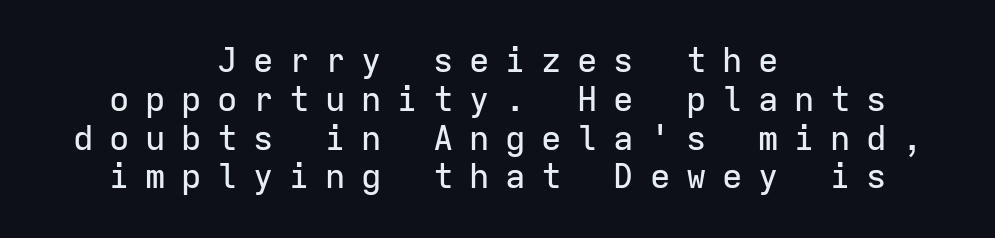
Q: Is the text italic (slanted)? A: No, it is upright.
Q: Is the typeface a serif or a sans-serif typeface? A: Sans-serif.
Q: Is the text underlined? A: No.
Q: How is the paragraph aligned? A: Centered.
Q: Is the spacing between letters normal or unusually wide? A: Unusually wide.
Q: Is the spacing between lines tight, normal or loose? A: Tight.
Q: Width (condensed, normal, or wide)? A: Normal.
Q: Stroke contrast? A: Low.
Q: x-height? A: Medium.
Q: Monospaced? A: Yes.
